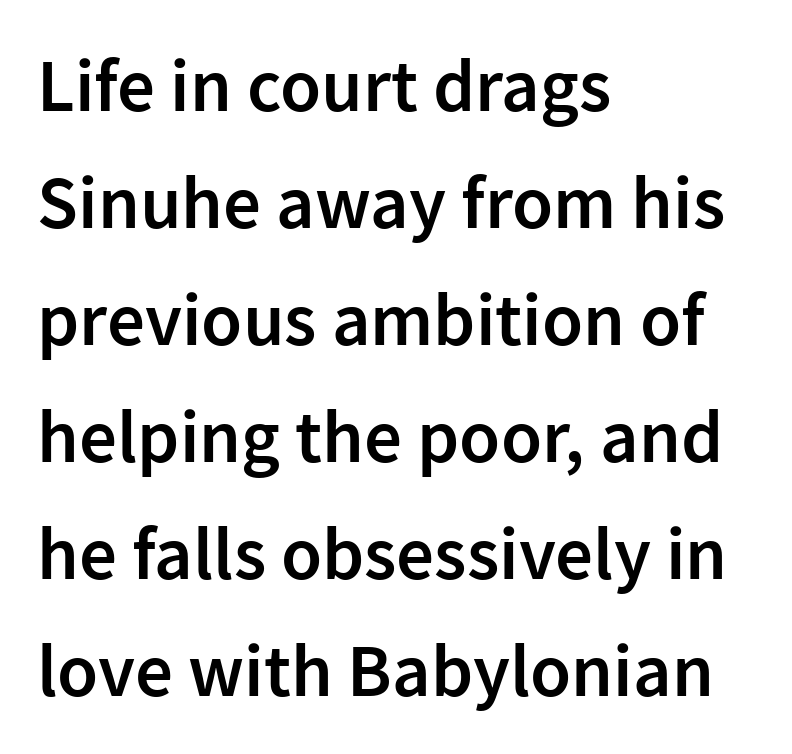
{"serif": "no", "italic": "no", "bold": "semi", "weight": "semibold", "width": "normal", "stroke_contrast": "low", "x_height": "medium", "monospaced": "no", "underline": "no", "align": "left", "line_spacing": "normal", "line_spacing_ratio": 1.56, "letter_spacing": "normal", "letter_spacing_em": 0.0, "glyph_px": 75}
